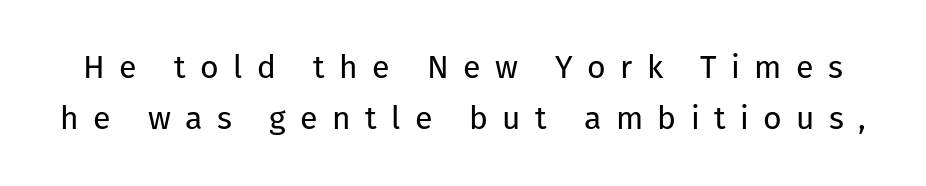
This is not heavy type; no bold has been used. Nothing sits at the stroke ends, so this counts as sans-serif. The gap between lines stays unmarked. Tracking here is generous; glyphs stand well apart from one another. A roman cut, with each character standing at attention.
